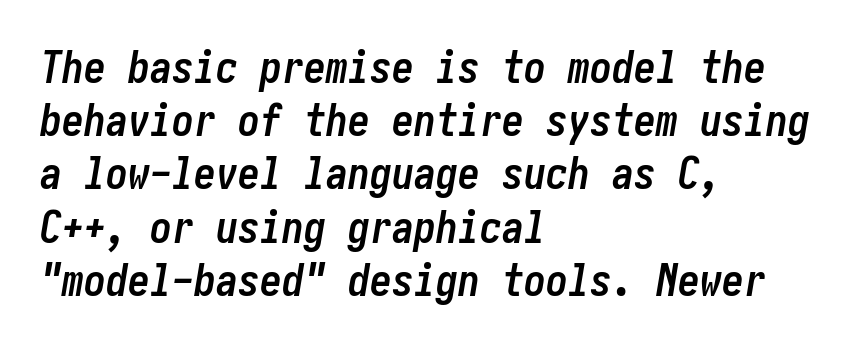
The image shows 44 px semibold, condensed type, italic (leaning right); set left-aligned, line spacing 1.21x, normal letter spacing, not underlined; low stroke contrast and a medium x-height.
